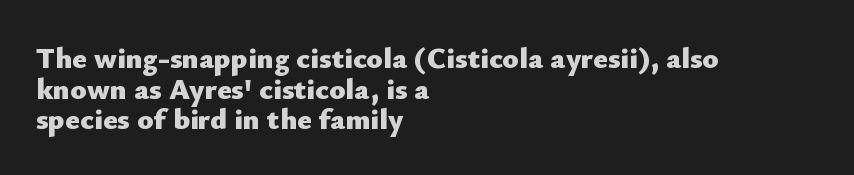
The font's upright variant was chosen for this text. Visually the block forms a straight wall on the left and a jagged coastline on the right. Baseline-to-baseline distance is barely more than the letter height. The gap between lines stays unmarked. What kind of face is this? One without serifs — a sans.
